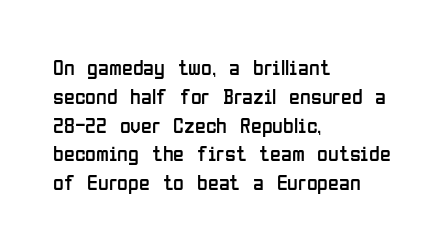
No extra ink here — the face is not bold. The ragged edge is on the right, which tells us the setting is flush left. Decoration check: the copy has no underline. Between one letter and the next there's only the usual sliver of space. No italicization has been applied; the sample stays upright. Successive baselines arrive at the customary interval.
